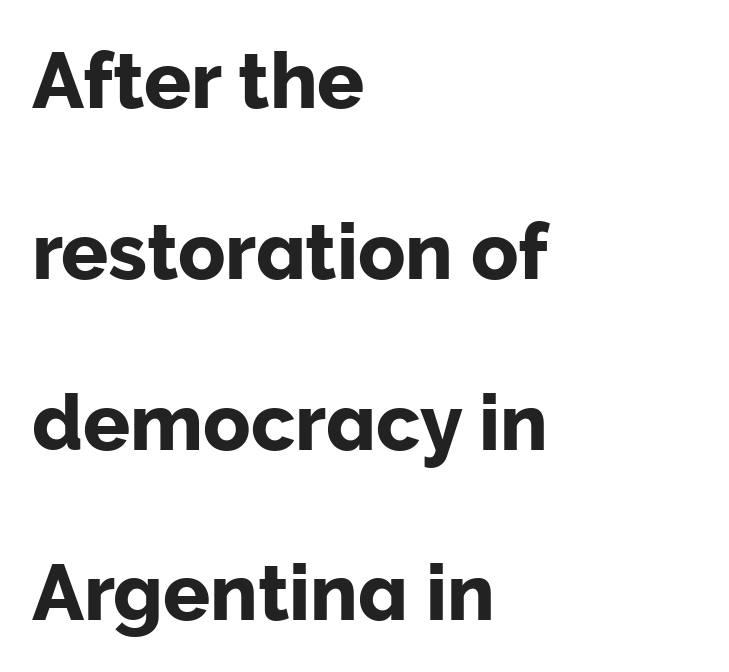
The face used here is rendered with its standard letterfit. Notice how the stems are strictly vertical — no italics here. Descenders hang freely into open space. Are there feet on the stems? There aren't — it's a sans.
